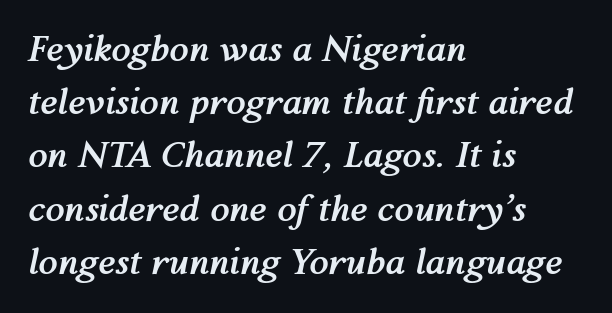
{"italic": "yes", "lean": "right", "slant_degrees": 12, "bold": "yes", "weight": "semibold", "width": "normal", "stroke_contrast": "medium", "x_height": "medium", "monospaced": "no", "underline": "no", "align": "left", "line_spacing": "normal", "line_spacing_ratio": 1.52, "letter_spacing": "normal", "letter_spacing_em": 0.0, "glyph_px": 35}
